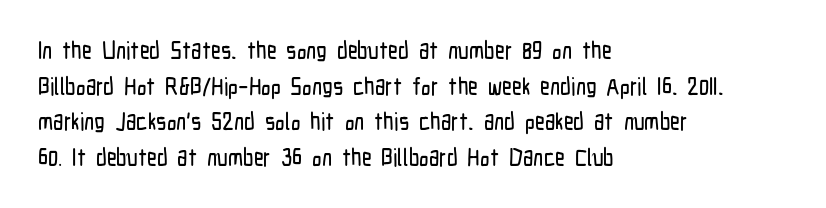
Q: Is the text italic (slanted)? A: No, it is upright.
Q: Is the text underlined? A: No.
Q: How is the paragraph aligned? A: Left-aligned.
Q: Is the spacing between letters normal or unusually wide? A: Normal.
Q: Is the spacing between lines tight, normal or loose? A: Normal.
